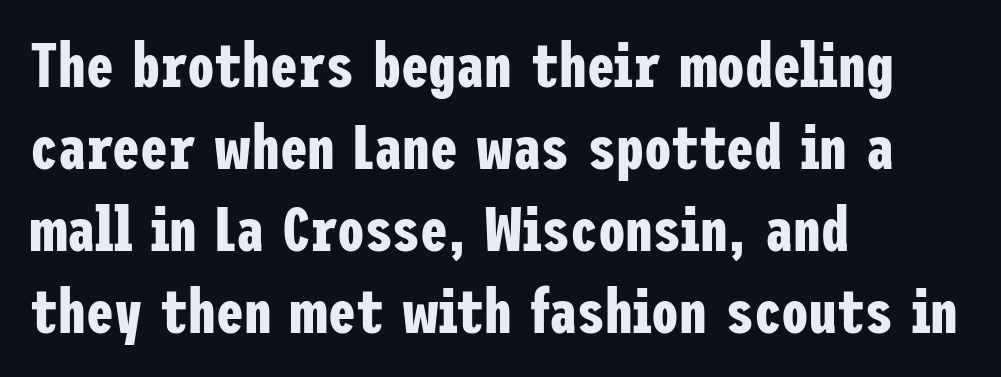
Q: Is the text bold? A: Yes.
Q: Is the text italic (slanted)? A: No, it is upright.
Q: Is the typeface a serif or a sans-serif typeface? A: Sans-serif.
Q: Is the text underlined? A: No.
Q: How is the paragraph aligned? A: Left-aligned.
Q: Is the spacing between letters normal or unusually wide? A: Normal.
Q: Is the spacing between lines tight, normal or loose? A: Normal.
Q: Width (condensed, normal, or wide)? A: Condensed.
Q: Stroke contrast? A: Low.
Q: x-height? A: Medium.
